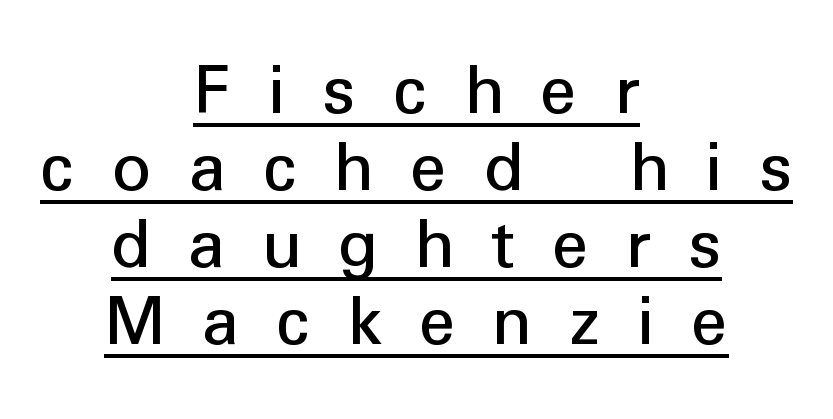
Underlined type. Note: no serifs on the glyphs. One glance says dense: line gaps are narrower than usual. Spacing verdict: proportional, widths tailored to each character.
